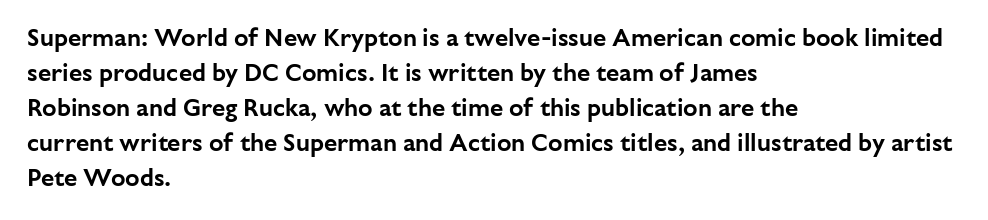
Style check: upright. The designer left line spacing at the default. Casual observation: everything's shoved over to the left. Tracking here is standard; glyphs follow each other at the usual distance. The foot of each line stays bare and open.
